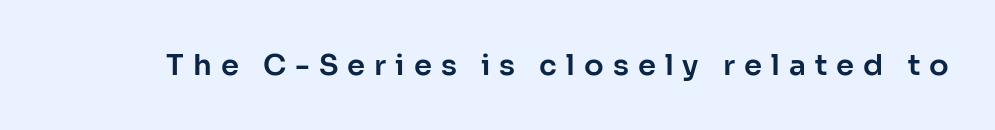
{"serif": "no", "italic": "no", "width": "normal", "stroke_contrast": "low", "x_height": "medium", "monospaced": "no", "underline": "no", "letter_spacing": "wide", "letter_spacing_em": 0.31, "glyph_px": 29}
